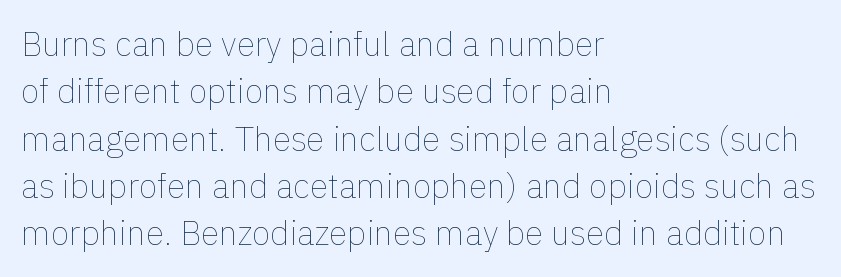
{"italic": "no", "bold": "no", "weight": "thin", "width": "normal", "x_height": "medium", "monospaced": "no", "underline": "no", "align": "left", "line_spacing": "normal", "line_spacing_ratio": 1.39, "letter_spacing": "normal", "letter_spacing_em": 0.0, "glyph_px": 34}
